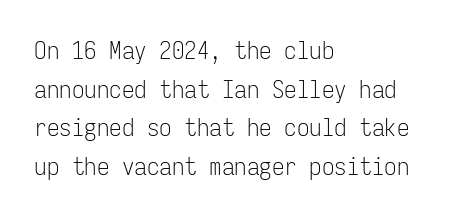
{"italic": "no", "bold": "no", "underline": "no", "align": "left", "line_spacing": "normal", "line_spacing_ratio": 1.55, "letter_spacing": "normal", "letter_spacing_em": 0.0, "glyph_px": 25}
